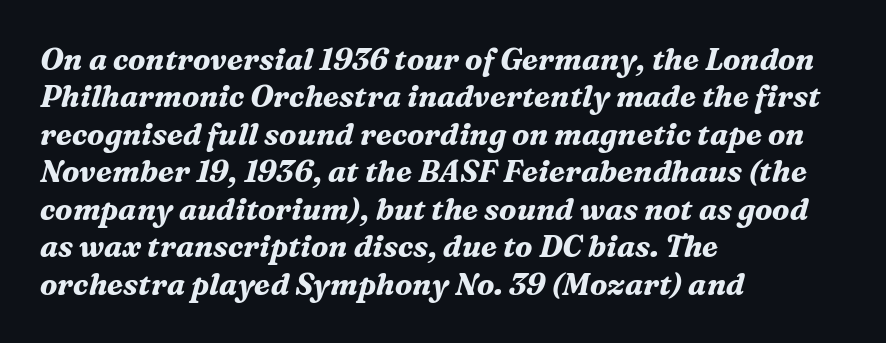
{"serif": "yes", "italic": "yes", "lean": "right", "slant_degrees": 16, "bold": "yes", "weight": "bold", "width": "normal", "stroke_contrast": "medium", "x_height": "medium", "monospaced": "no", "underline": "no", "align": "left", "line_spacing": "normal", "line_spacing_ratio": 1.25, "letter_spacing": "normal", "letter_spacing_em": 0.0, "glyph_px": 30}
